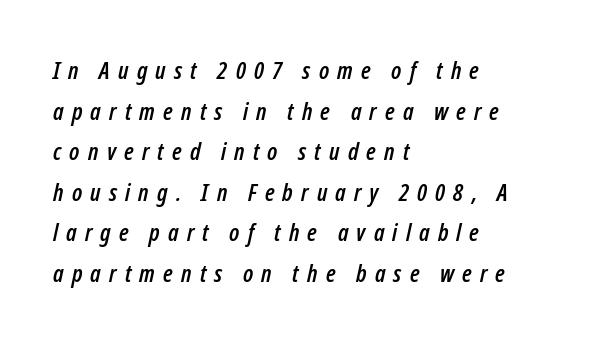
Tall strokes in this sample are angled rather than plumb. The area under the type is left untouched. The paragraph has a hard left edge and a soft right edge. The line-height multiplier appears to be the usual default. The gaps between neighbouring characters are conspicuously large.
